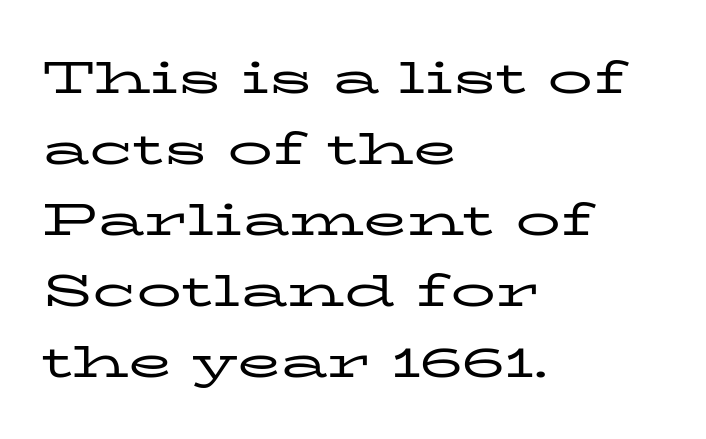
The face used here is proportionally spaced, like ordinary book or web type. The face used here is seriffed, in the tradition of book romans. The strokes are not fattened; the text isn't bold. The vertical gap from one line to the next is medium. Tracking here is standard; glyphs follow each other at the usual distance.
